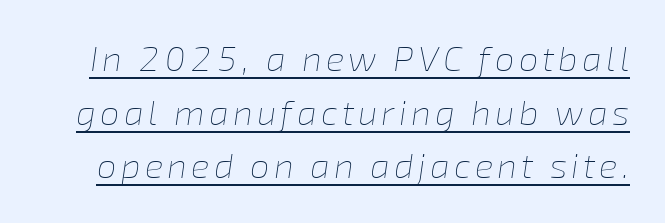
Q: Is the text bold? A: No.
Q: Is the text italic (slanted)? A: Yes, it leans right by about 8 degrees.
Q: Is the text underlined? A: Yes.
Q: Is the spacing between lines tight, normal or loose? A: Normal.
Q: Width (condensed, normal, or wide)? A: Normal.
Q: Stroke contrast? A: Low.
Q: x-height? A: Medium.
Q: Monospaced? A: No.
